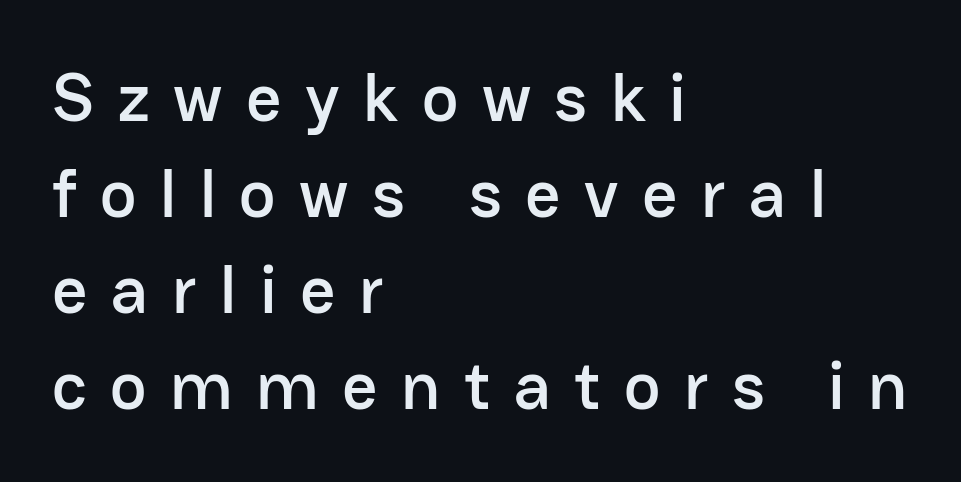
Q: Is the text italic (slanted)? A: No, it is upright.
Q: Is the typeface a serif or a sans-serif typeface? A: Sans-serif.
Q: Is the text underlined? A: No.
Q: How is the paragraph aligned? A: Left-aligned.
Q: Is the spacing between letters normal or unusually wide? A: Unusually wide.
Q: Is the spacing between lines tight, normal or loose? A: Normal.
Q: Width (condensed, normal, or wide)? A: Normal.
Q: Stroke contrast? A: Low.
Q: x-height? A: Medium.
Q: Monospaced? A: No.
